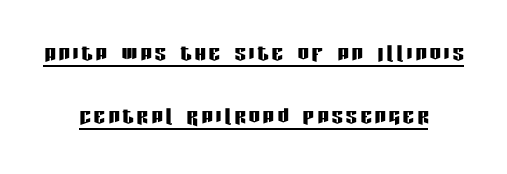
Spacing verdict: proportional, widths tailored to each character. These lines stack symmetrically, like a column narrowing and widening about its center. What decoration does the sample have? An underline. These lines were composed using upright roman letters. What's the leading like? Stretched, with rows far apart.
